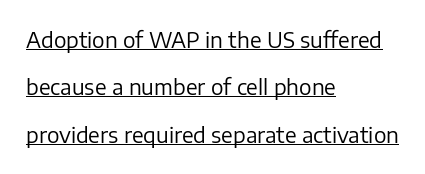
Q: Is the text bold? A: No.
Q: Is the text italic (slanted)? A: No, it is upright.
Q: Is the text underlined? A: Yes.
Q: How is the paragraph aligned? A: Left-aligned.
Q: Is the spacing between letters normal or unusually wide? A: Normal.
Q: Is the spacing between lines tight, normal or loose? A: Loose.
